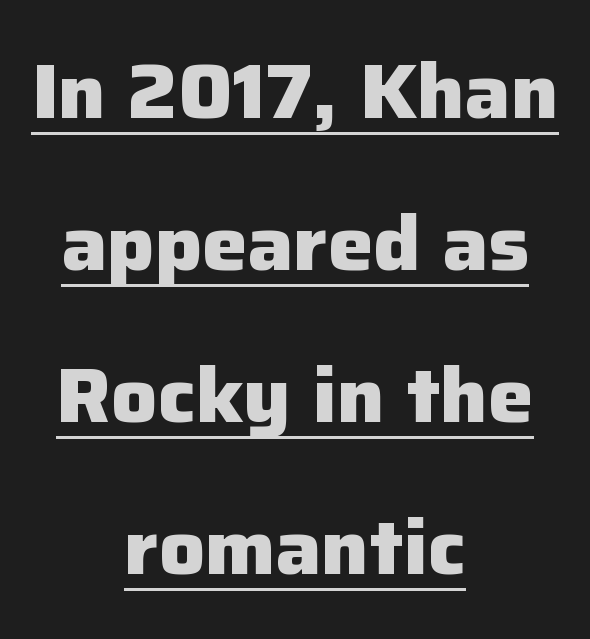
{"serif": "no", "italic": "no", "bold": "yes", "weight": "heavy", "width": "normal", "stroke_contrast": "low", "x_height": "medium", "monospaced": "no", "underline": "yes", "align": "center", "line_spacing": "loose", "line_spacing_ratio": 2.0, "letter_spacing": "normal", "letter_spacing_em": 0.0, "glyph_px": 76}
